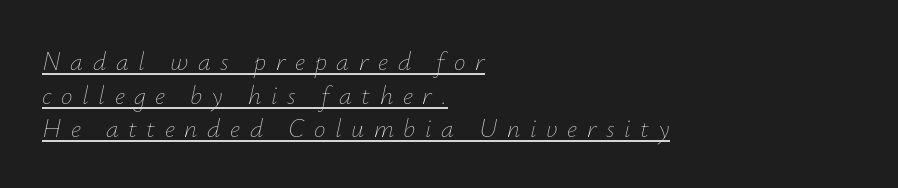
The image shows 26 px text type, italic (leaning right); set left-aligned, normal line spacing (1.29x), unusually wide letter spacing (+0.37 em), underlined.
